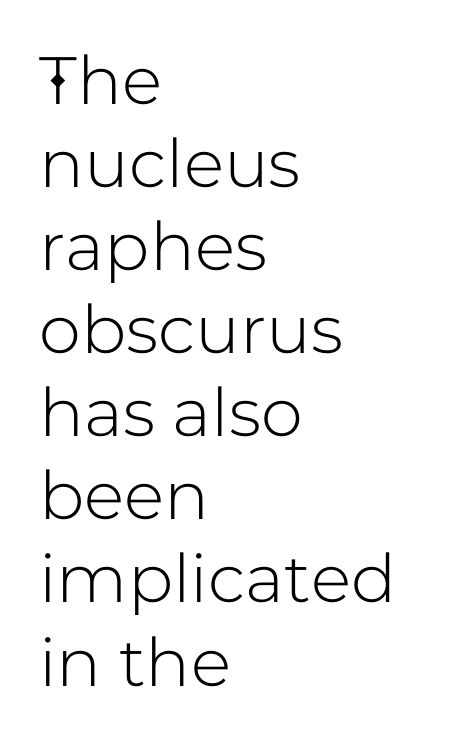
Q: Is the text italic (slanted)? A: No, it is upright.
Q: Is the typeface a serif or a sans-serif typeface? A: Sans-serif.
Q: Is the text underlined? A: No.
Q: How is the paragraph aligned? A: Left-aligned.
Q: Is the spacing between letters normal or unusually wide? A: Normal.
Q: Width (condensed, normal, or wide)? A: Normal.
Q: Stroke contrast? A: Low.
Q: x-height? A: Medium.
Q: Monospaced? A: No.
